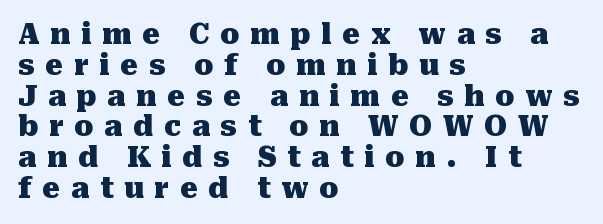
Q: Is the text bold? A: Yes.
Q: Is the text italic (slanted)? A: No, it is upright.
Q: Is the typeface a serif or a sans-serif typeface? A: Serif.
Q: Is the text underlined? A: No.
Q: How is the paragraph aligned? A: Left-aligned.
Q: Is the spacing between letters normal or unusually wide? A: Unusually wide.
Q: Is the spacing between lines tight, normal or loose? A: Tight.
Q: Width (condensed, normal, or wide)? A: Normal.
Q: Stroke contrast? A: Medium.
Q: x-height? A: Medium.
Q: Monospaced? A: No.
